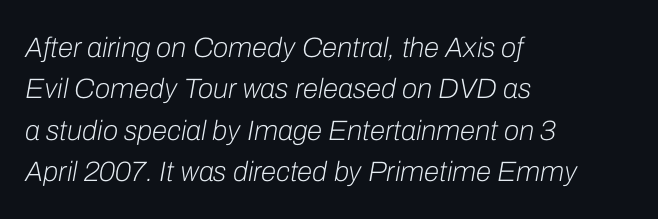
{"italic": "yes", "lean": "right", "slant_degrees": 10, "bold": "no", "weight": "light", "width": "normal", "stroke_contrast": "low", "x_height": "medium", "monospaced": "no", "underline": "no", "align": "left", "line_spacing": "normal", "line_spacing_ratio": 1.48, "letter_spacing": "normal", "letter_spacing_em": 0.0, "glyph_px": 28}
